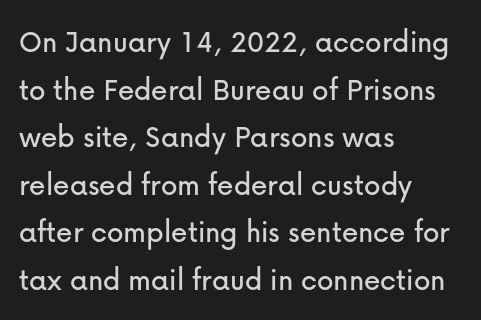
{"serif": "no", "italic": "no", "width": "normal", "stroke_contrast": "low", "x_height": "medium", "monospaced": "no", "underline": "no", "align": "left", "line_spacing": "normal", "line_spacing_ratio": 1.44, "letter_spacing": "normal", "letter_spacing_em": 0.0, "glyph_px": 33}
